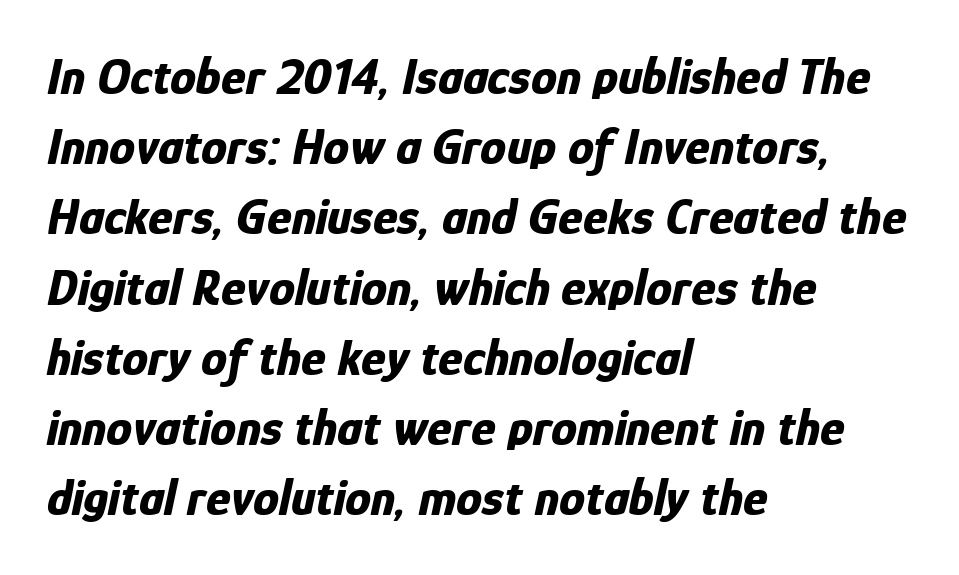
The image shows 52 px bold, condensed type, italic (leaning right); set left-aligned, normal line spacing (1.35x), normal letter spacing, not underlined; low stroke contrast and a medium x-height.
